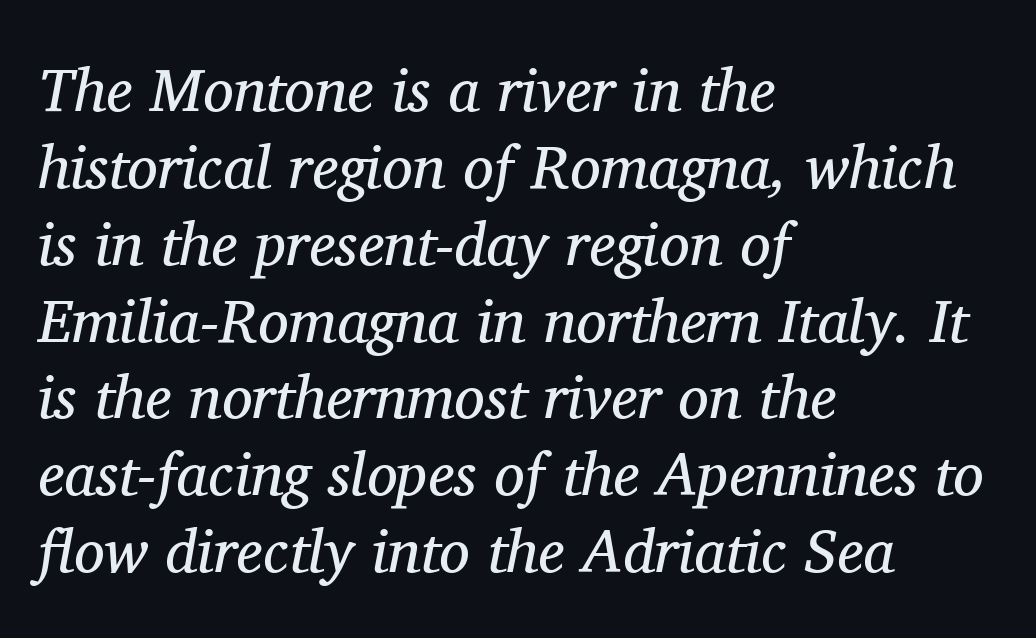
The image shows 61 px regular-weight serif type, italic (leaning right); set left-aligned, normal line spacing (1.26x), normal letter spacing, not underlined; medium stroke contrast and a medium x-height.
